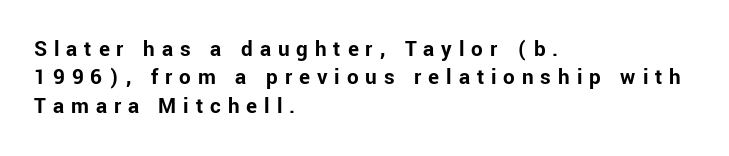
{"italic": "no", "bold": "yes", "underline": "no", "align": "left", "line_spacing_ratio": 1.23, "letter_spacing": "wide", "letter_spacing_em": 0.3, "glyph_px": 23}
